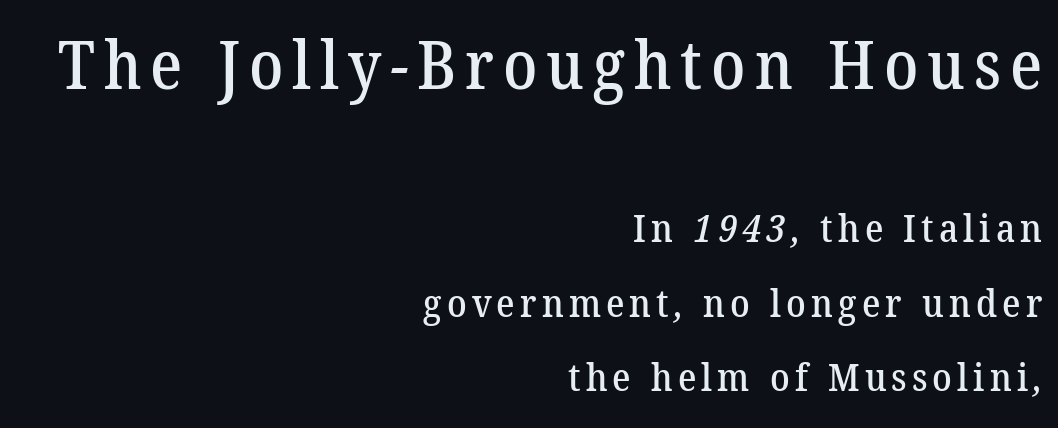
Which chunk is bigger? The first one — the top block dwarfs the bottom. The string is rendered with underlining switched off. Proportional: the letters do not fall into vertical columns. Caption: multi-line text, flush right, ragged left.
